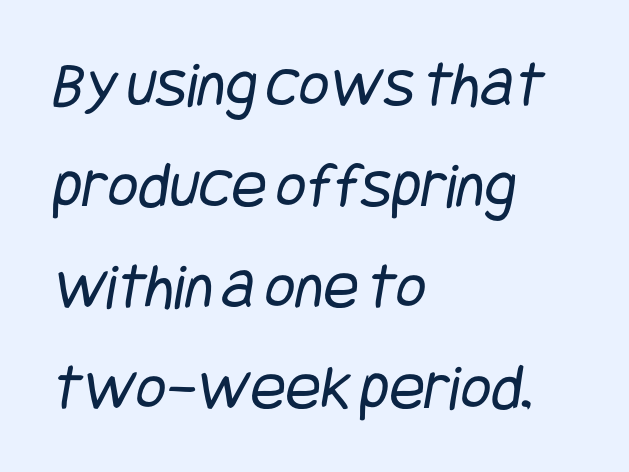
The image shows 66 px regular-weight, condensed sans-serif type; set left-aligned, normal line spacing (1.53x), normal letter spacing, not underlined; low stroke contrast and a large x-height.
